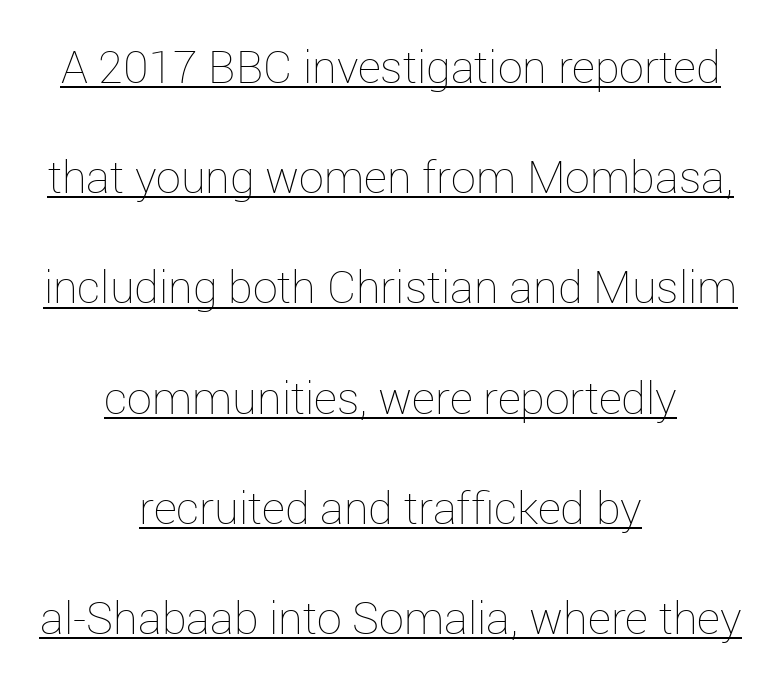
{"italic": "no", "bold": "no", "weight": "thin", "width": "normal", "stroke_contrast": "low", "x_height": "medium", "monospaced": "no", "underline": "yes", "align": "center", "line_spacing": "loose", "line_spacing_ratio": 2.45, "letter_spacing": "normal", "letter_spacing_em": 0.0, "glyph_px": 45}
